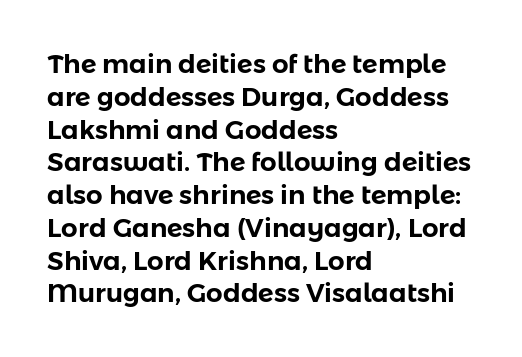
The image shows 26 px text type, upright; set left-aligned, normal line spacing (1.26x), normal letter spacing, not underlined.
